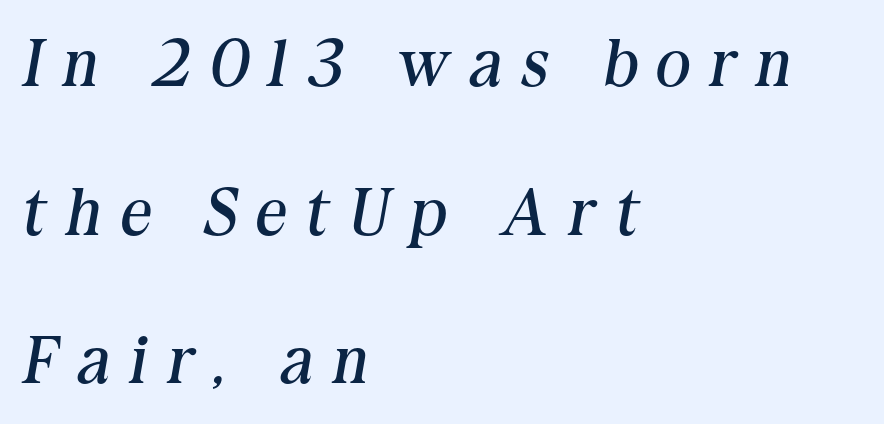
{"serif": "yes", "italic": "yes", "lean": "right", "slant_degrees": 10, "bold": "no", "weight": "regular", "width": "normal", "stroke_contrast": "medium", "x_height": "medium", "monospaced": "no", "underline": "no", "align": "left", "line_spacing": "loose", "line_spacing_ratio": 2.22, "letter_spacing": "wide", "letter_spacing_em": 0.3, "glyph_px": 67}
